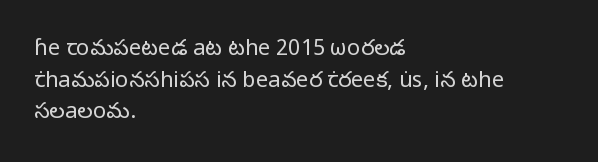
Q: Is the text bold? A: No.
Q: Is the text italic (slanted)? A: No, it is upright.
Q: Is the text underlined? A: No.
Q: How is the paragraph aligned? A: Left-aligned.
Q: Is the spacing between letters normal or unusually wide? A: Normal.
Q: Is the spacing between lines tight, normal or loose? A: Normal.
